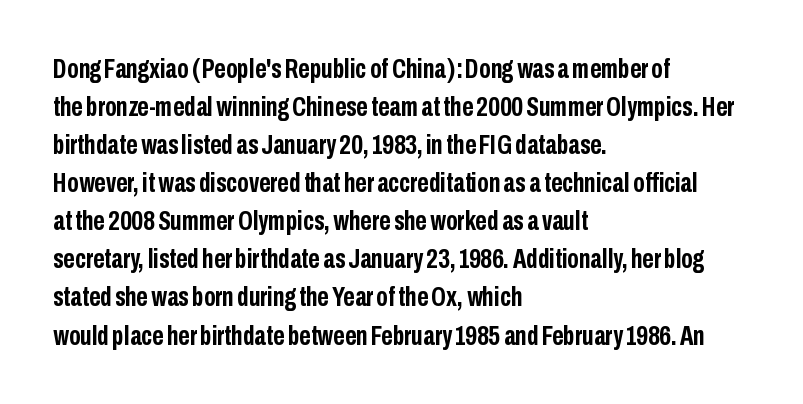
Q: Is the text bold? A: Yes.
Q: Is the text italic (slanted)? A: No, it is upright.
Q: Is the typeface a serif or a sans-serif typeface? A: Sans-serif.
Q: Is the text underlined? A: No.
Q: How is the paragraph aligned? A: Left-aligned.
Q: Is the spacing between letters normal or unusually wide? A: Normal.
Q: Is the spacing between lines tight, normal or loose? A: Normal.
Q: Width (condensed, normal, or wide)? A: Condensed.
Q: Stroke contrast? A: Low.
Q: x-height? A: Medium.
Q: Monospaced? A: No.
